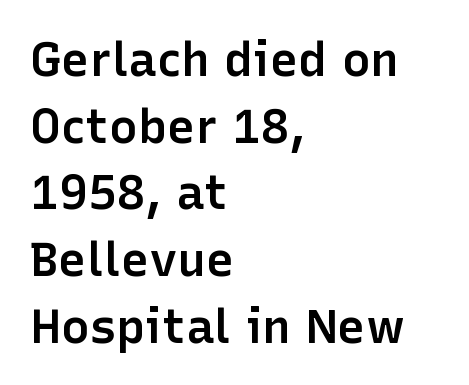
The image shows 48 px semibold sans-serif type, upright; set left-aligned, normal line spacing (1.39x), normal letter spacing, not underlined; low stroke contrast and a medium x-height.
